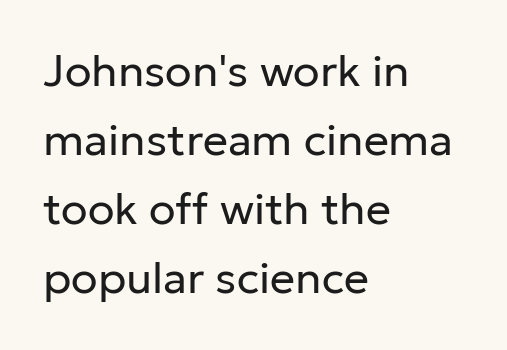
{"serif": "no", "italic": "no", "bold": "no", "weight": "regular", "width": "normal", "stroke_contrast": "low", "x_height": "medium", "monospaced": "no", "underline": "no", "align": "left", "line_spacing": "normal", "line_spacing_ratio": 1.57, "letter_spacing": "normal", "letter_spacing_em": 0.0, "glyph_px": 44}
